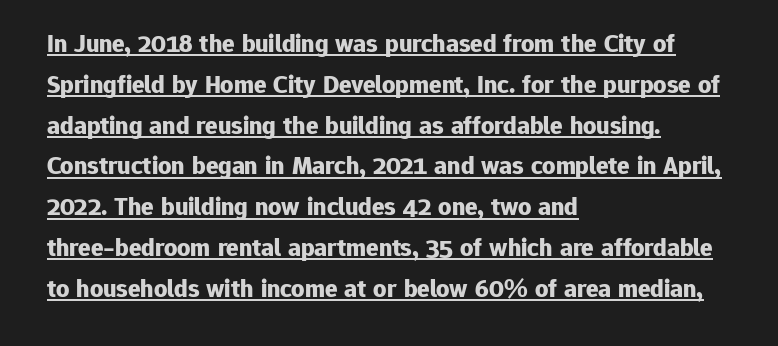
The font's upright variant was chosen for this text. Caption: lettering with a line underneath. The type is set solid horizontally, with unmodified tracking. Regarding leading, the lines here are spaced in the standard way.
